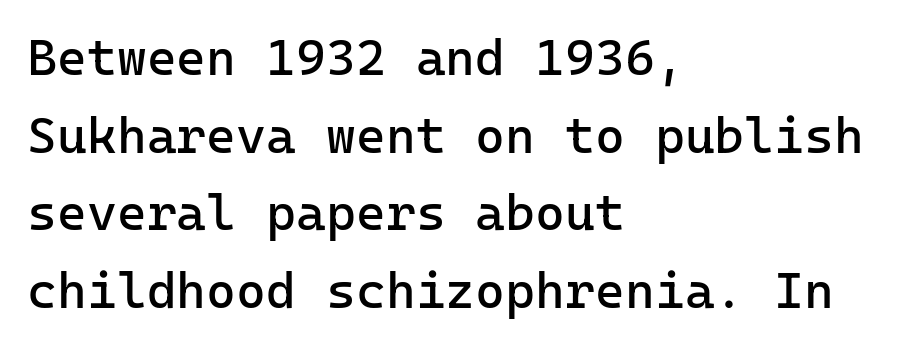
The image shows 51 px regular-weight sans-serif type, upright, monospaced; set left-aligned, normal line spacing (1.52x), normal letter spacing, not underlined; low stroke contrast and a medium x-height.
